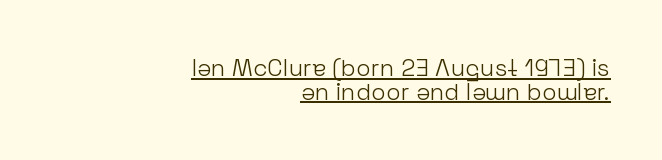
The image shows 24 px text type, upright; set right-aligned, tight line spacing (0.98x), normal letter spacing, underlined.
